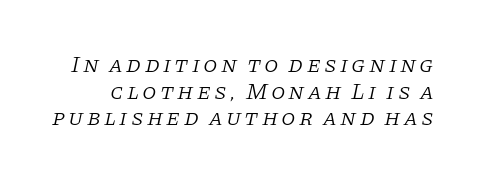
Q: Is the text bold? A: No.
Q: Is the text italic (slanted)? A: Yes, it leans right by about 11 degrees.
Q: Is the text underlined? A: No.
